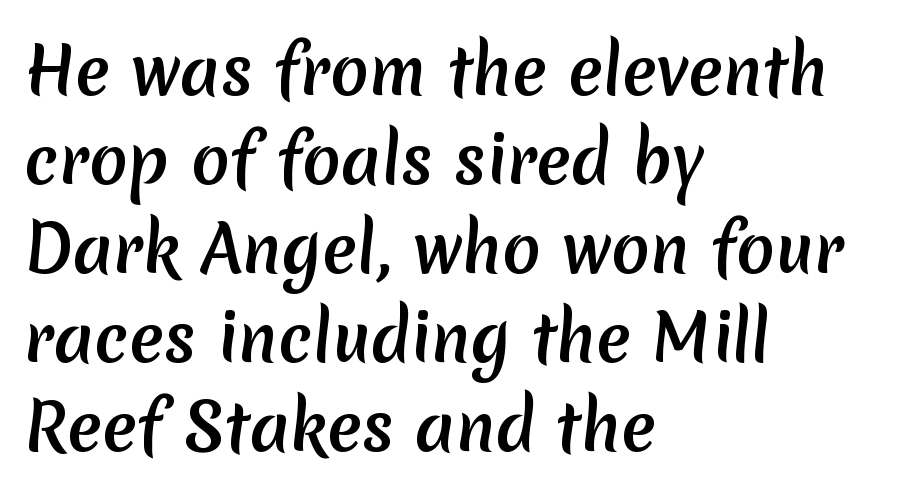
Descenders hang freely into open space. The letters advance in unequal steps, a hallmark of proportional type. All the whitespace from short lines collects on the right. This is heavy type, rendered in bold. Honestly, the letter spacing is just normal — you wouldn't notice it. The typeface chosen for these lines omits serifs.
